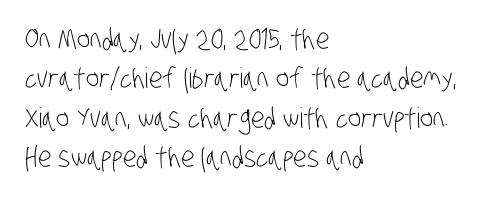
The image shows 28 px light, condensed sans-serif type; set left-aligned, normal line spacing (1.41x), normal letter spacing, not underlined; low stroke contrast and a large x-height.
